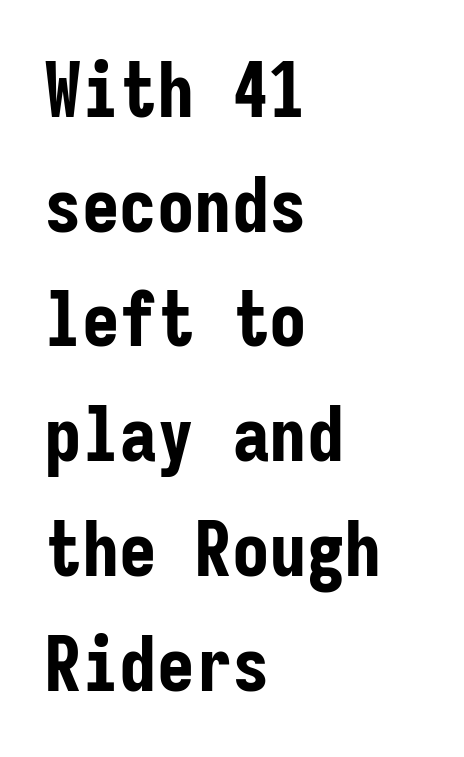
Q: Is the text bold? A: Yes.
Q: Is the text italic (slanted)? A: No, it is upright.
Q: Is the typeface a serif or a sans-serif typeface? A: Sans-serif.
Q: Is the text underlined? A: No.
Q: How is the paragraph aligned? A: Left-aligned.
Q: Is the spacing between letters normal or unusually wide? A: Normal.
Q: Is the spacing between lines tight, normal or loose? A: Normal.
Q: Width (condensed, normal, or wide)? A: Condensed.
Q: Stroke contrast? A: Low.
Q: x-height? A: Medium.
Q: Monospaced? A: Yes.
